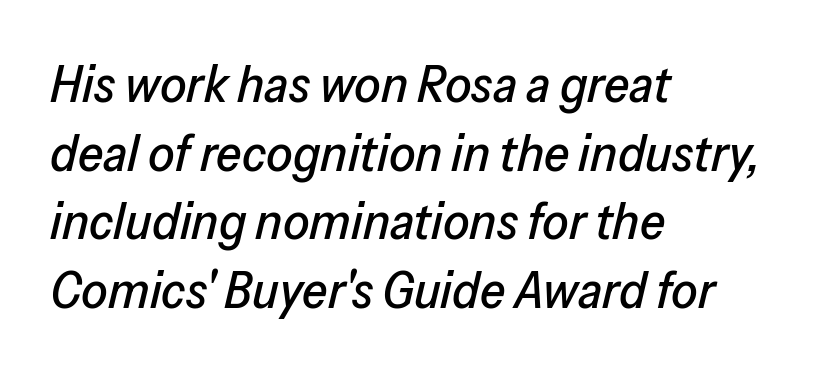
Q: Is the text italic (slanted)? A: Yes, it leans right by about 13 degrees.
Q: Is the text underlined? A: No.
Q: How is the paragraph aligned? A: Left-aligned.
Q: Is the spacing between letters normal or unusually wide? A: Normal.
Q: Is the spacing between lines tight, normal or loose? A: Normal.
Q: Width (condensed, normal, or wide)? A: Normal.
Q: Stroke contrast? A: Low.
Q: x-height? A: Medium.
Q: Monospaced? A: No.
